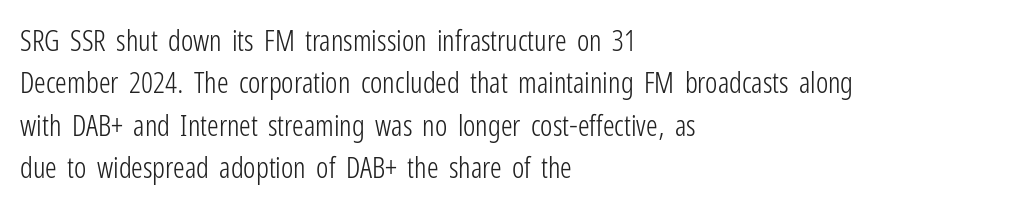
Q: Is the text bold? A: No.
Q: Is the text italic (slanted)? A: No, it is upright.
Q: Is the typeface a serif or a sans-serif typeface? A: Sans-serif.
Q: Is the text underlined? A: No.
Q: How is the paragraph aligned? A: Left-aligned.
Q: Is the spacing between letters normal or unusually wide? A: Normal.
Q: Is the spacing between lines tight, normal or loose? A: Normal.
Q: Width (condensed, normal, or wide)? A: Condensed.
Q: Stroke contrast? A: Low.
Q: x-height? A: Medium.
Q: Monospaced? A: No.
